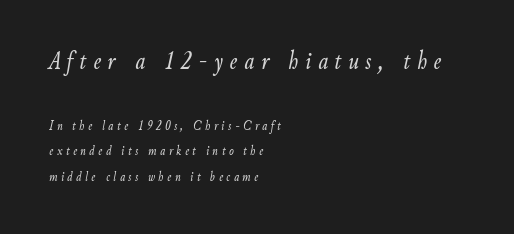
The image shows 27 px text type, italic (leaning right); set left-aligned, line spacing 1.8x, unusually wide letter spacing (+0.25 em), not underlined; the first (top) block is 1.93x larger.
